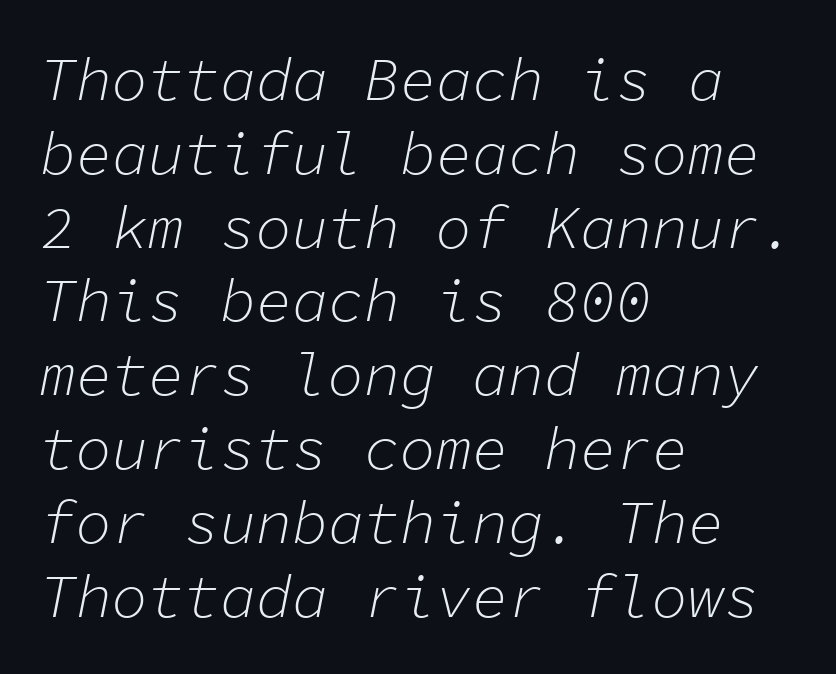
Every character here occupies the same horizontal width, giving the sample a typewriter-like rhythm. Summary of weight: not heavy and not bold. Unmarked baselines from the first word to the last. The type is set solid horizontally, with unmodified tracking.
